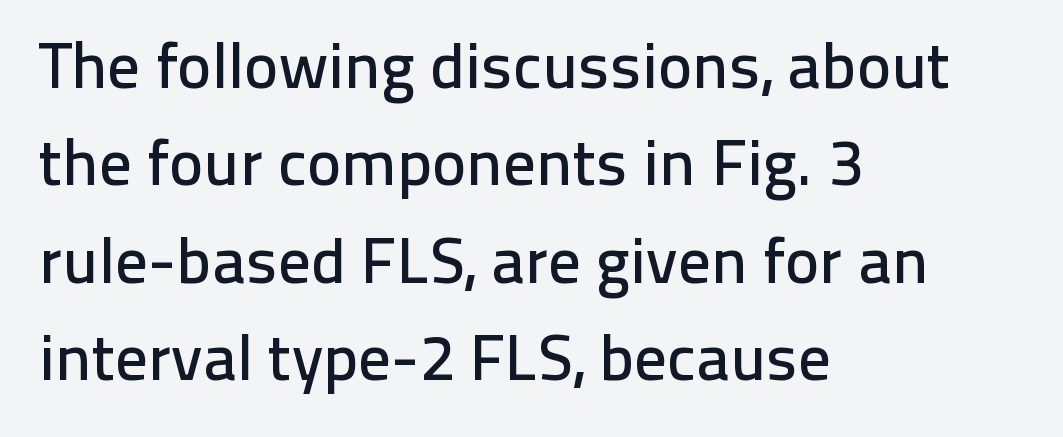
{"serif": "no", "italic": "no", "width": "normal", "stroke_contrast": "low", "x_height": "medium", "monospaced": "no", "underline": "no", "align": "left", "line_spacing": "normal", "line_spacing_ratio": 1.5, "letter_spacing": "normal", "letter_spacing_em": 0.0, "glyph_px": 65}
